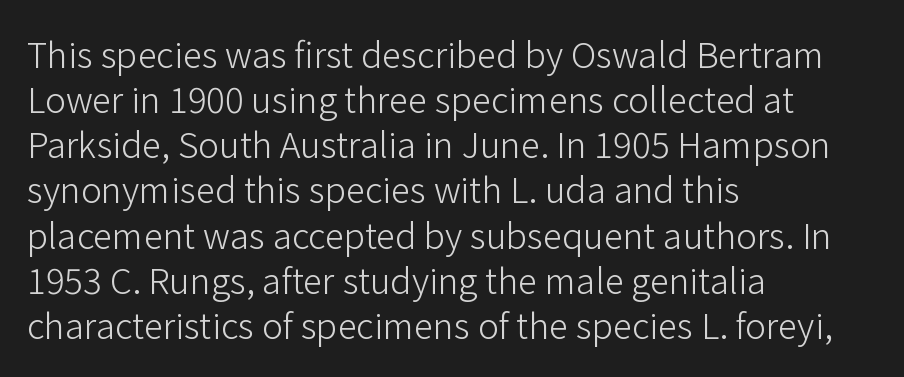
The passage shown is not underscored anywhere. Students, observe: this is what conventionally led text looks like. Each letter keeps its own natural width here, so spacing adapts to shape. Are there feet on the stems? There aren't — it's a sans. These glyphs show unthickened strokes, regular width or finer. How are the letters spaced? Ordinarily, with no added tracking.
